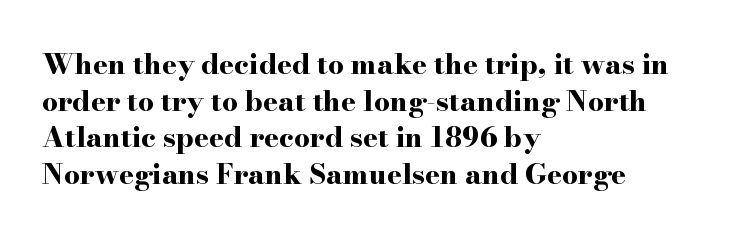
Honestly, the letter spacing is just normal — you wouldn't notice it. Note the varied advance widths — an 'i' is clearly narrower than an 'm'. The font family rendered here belongs to the serif group. A roman cut, with each character standing at attention. This rendering uses left alignment, leaving the right contour irregular. I'd describe the lettering as bold — thick and assertive.
